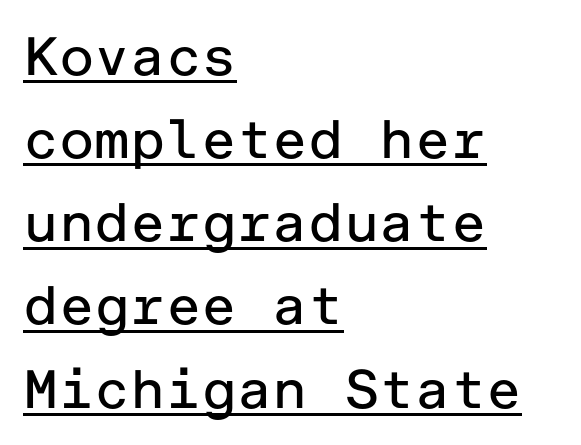
{"serif": "no", "italic": "no", "bold": "no", "weight": "regular", "width": "normal", "stroke_contrast": "low", "x_height": "medium", "underline": "yes", "align": "left", "line_spacing": "normal", "line_spacing_ratio": 1.54, "letter_spacing": "normal", "letter_spacing_em": 0.0, "glyph_px": 54}
